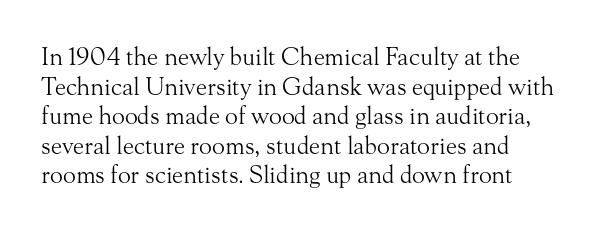
{"italic": "no", "bold": "no", "underline": "no", "align": "left", "line_spacing_ratio": 1.23, "letter_spacing": "normal", "letter_spacing_em": 0.0, "glyph_px": 24}
